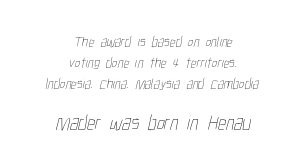
{"bold": "no", "underline": "no", "align": "center", "line_spacing": "normal", "line_spacing_ratio": 1.5, "letter_spacing": "normal", "letter_spacing_em": 0.0, "larger_block": "second", "size_ratio": 1.43, "glyph_px": 20}
